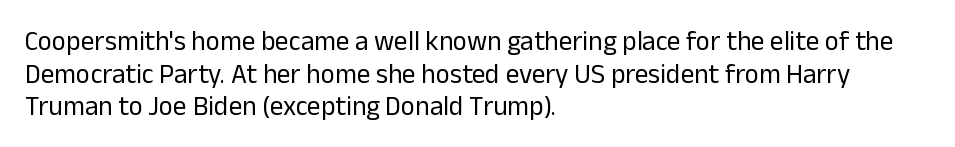
{"italic": "no", "bold": "no", "underline": "no", "align": "left", "line_spacing_ratio": 1.21, "letter_spacing": "normal", "letter_spacing_em": 0.0, "glyph_px": 27}
